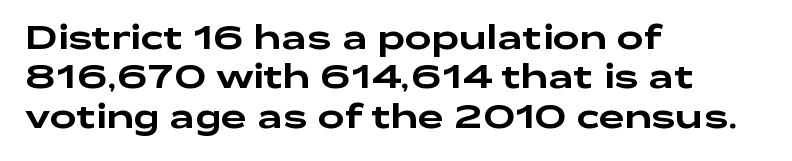
Q: Is the text italic (slanted)? A: No, it is upright.
Q: Is the typeface a serif or a sans-serif typeface? A: Sans-serif.
Q: Is the text underlined? A: No.
Q: How is the paragraph aligned? A: Left-aligned.
Q: Is the spacing between letters normal or unusually wide? A: Normal.
Q: Width (condensed, normal, or wide)? A: Wide.
Q: Stroke contrast? A: Low.
Q: x-height? A: Medium.
Q: Monospaced? A: No.
